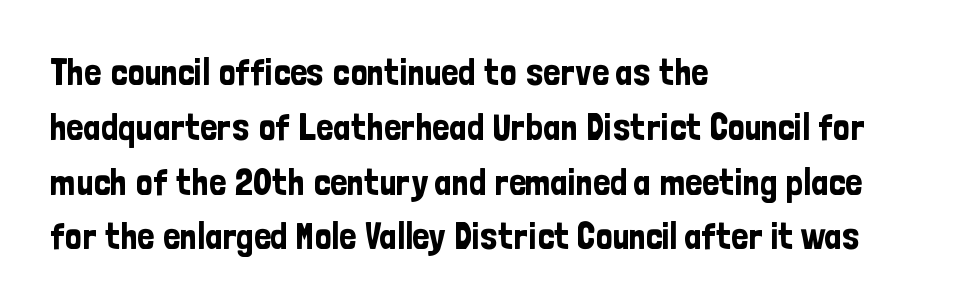
You can tell it's not italic because the verticals are truly vertical. Evenly set lines give the paragraph a standard silhouette. Look at the tracking — it's just the regular setting, nothing added. Character widths vary here, with narrow letters taking less room than wide ones. A classic flush-left, rag-right setting is used for this passage.
